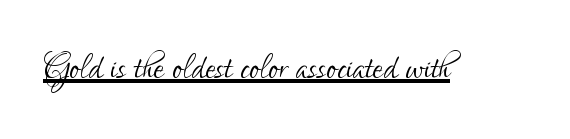
The font family rendered here belongs to the sans-serif group. The rendering keeps characters at their native spacing. Vertical stems look standard width or narrower in stroke. Has an underline been added? It has. These lines are rendered in a variable-pitch font.
